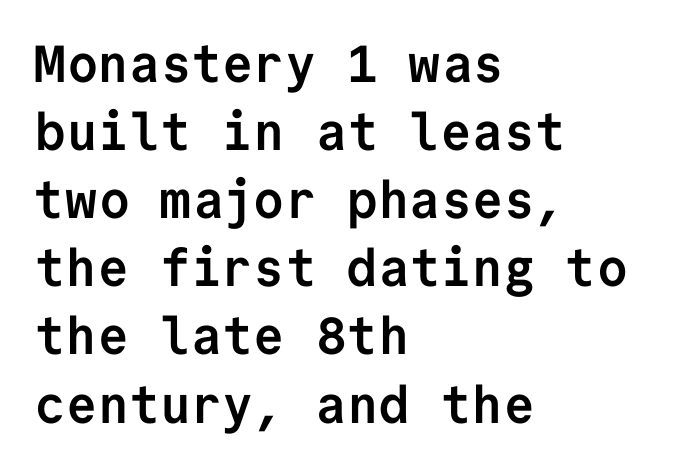
Any mark beneath the type? The region is blank. If you drew a line through each stem, it would be perfectly vertical. Fixed-width glyphs throughout — classic coding-font behaviour. The designer left line spacing at the default.
